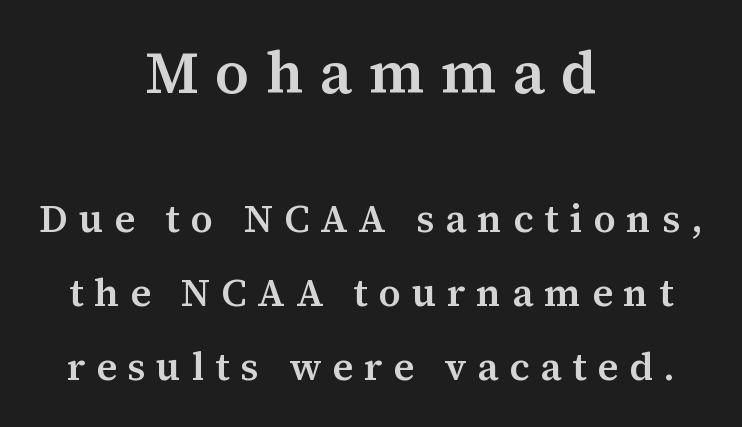
{"serif": "yes", "italic": "no", "bold": "semi", "weight": "semibold", "width": "normal", "stroke_contrast": "medium", "x_height": "medium", "monospaced": "no", "underline": "no", "align": "center", "line_spacing": "loose", "line_spacing_ratio": 1.9, "letter_spacing": "wide", "letter_spacing_em": 0.28, "larger_block": "first", "size_ratio": 1.51, "glyph_px": 59}
